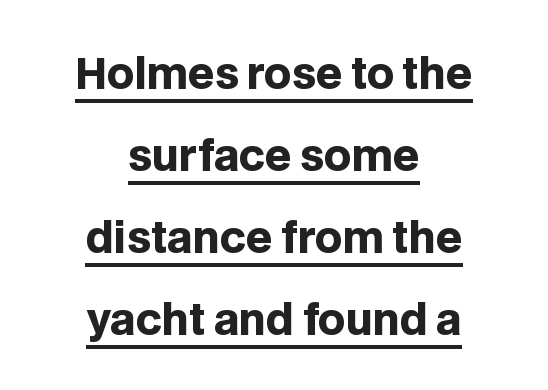
The image shows 42 px heavy sans-serif type, upright; set centered, loose line spacing (1.95x), normal letter spacing, underlined; low stroke contrast and a large x-height.
